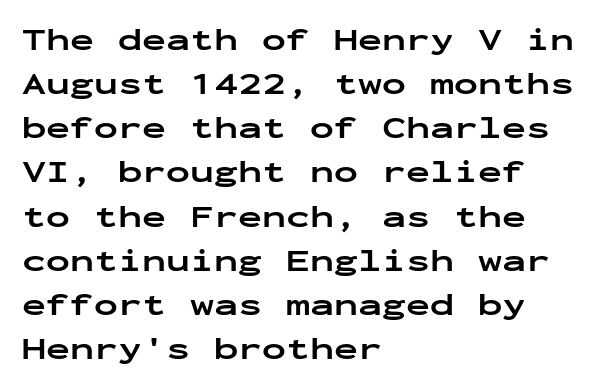
Font category for this specimen: sans-serif. Interline gaps are of average width in this sample. The face used here is monospaced, like something from a code editor. The sample has been set heavy, in full bold.
